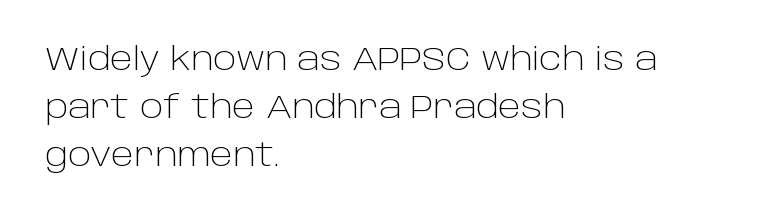
Q: Is the text bold? A: No.
Q: Is the text italic (slanted)? A: No, it is upright.
Q: Is the typeface a serif or a sans-serif typeface? A: Sans-serif.
Q: Is the text underlined? A: No.
Q: How is the paragraph aligned? A: Left-aligned.
Q: Is the spacing between letters normal or unusually wide? A: Normal.
Q: Is the spacing between lines tight, normal or loose? A: Normal.
Q: Width (condensed, normal, or wide)? A: Normal.
Q: Stroke contrast? A: Low.
Q: x-height? A: Large.
Q: Monospaced? A: No.
